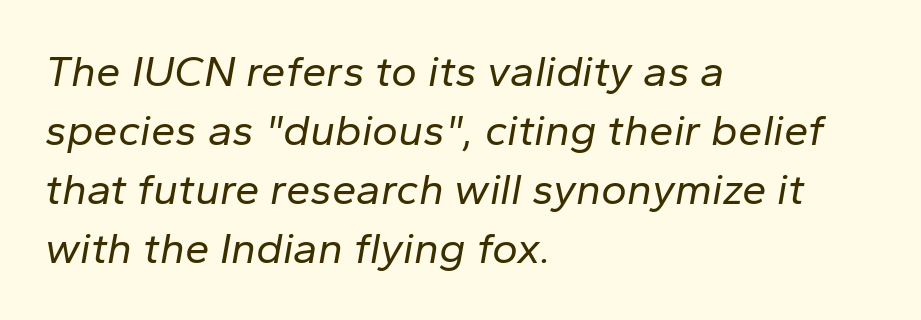
The rendering uses natural spacing where letterforms have individual widths. The lines in this sample share a left origin and differ only in where they stop. The area under the type is left untouched. Notice how the stems are inclined rather than vertical — that's the hallmark of italics.
